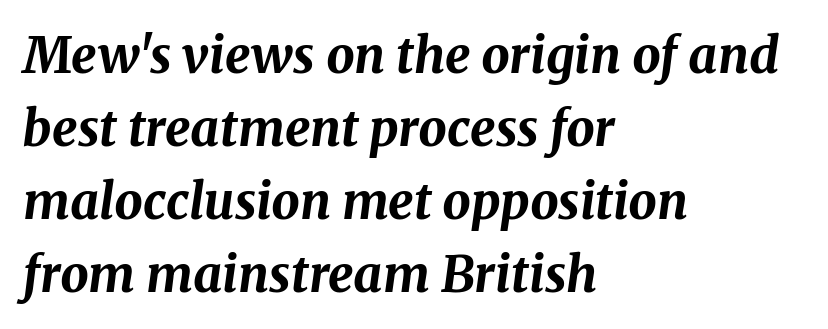
{"italic": "yes", "lean": "right", "slant_degrees": 8, "bold": "yes", "weight": "bold", "width": "normal", "stroke_contrast": "medium", "x_height": "medium", "monospaced": "no", "underline": "no", "align": "left", "line_spacing": "normal", "line_spacing_ratio": 1.46, "letter_spacing": "normal", "letter_spacing_em": 0.0, "glyph_px": 50}
